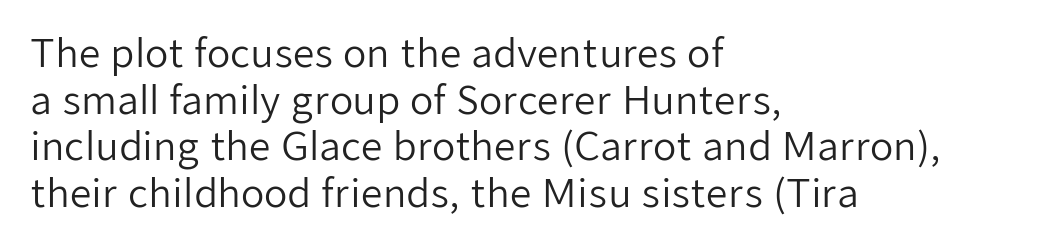
The horizontal fit of the characters is conventional and even. On a weight scale, this lands at 450 or below. The letters carry no serifs — their stems end cleanly without finishing strokes. The text block is weighted toward the left margin, trailing off unevenly rightward. Check under the words: just untouched page. The typography opts for an upright posture over an oblique one.
